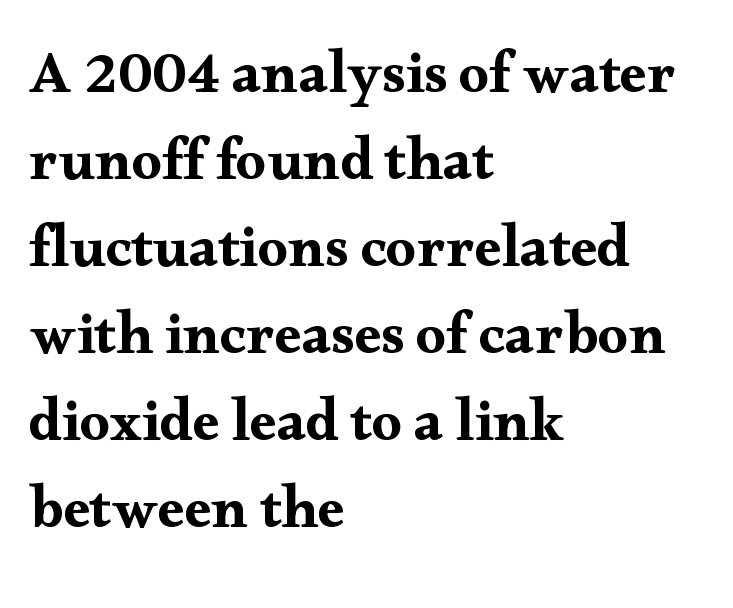
Q: Is the text italic (slanted)? A: No, it is upright.
Q: Is the typeface a serif or a sans-serif typeface? A: Serif.
Q: Is the text underlined? A: No.
Q: How is the paragraph aligned? A: Left-aligned.
Q: Is the spacing between letters normal or unusually wide? A: Normal.
Q: Is the spacing between lines tight, normal or loose? A: Normal.
Q: Width (condensed, normal, or wide)? A: Wide.
Q: Stroke contrast? A: Medium.
Q: x-height? A: Small.
Q: Monospaced? A: No.
